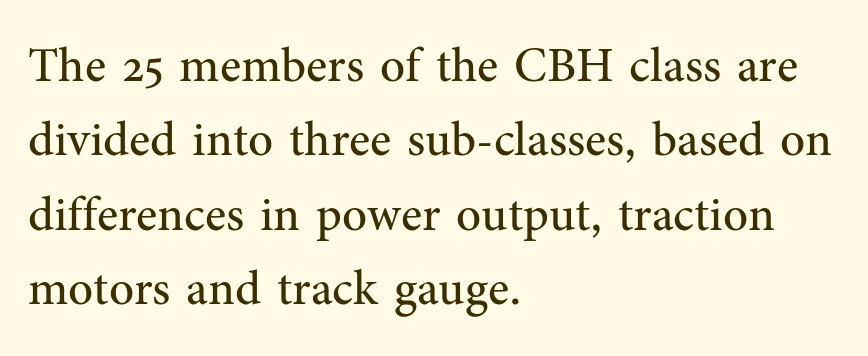
The passage shown is not underscored anywhere. The font is comparable to plain body text, perhaps lighter. The specimen reads as upright at a glance. Proportional: the letters do not fall into vertical columns.
